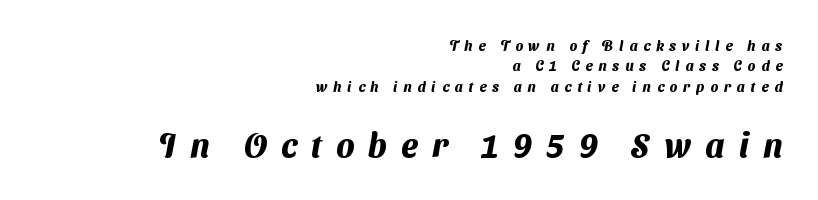
The image shows 33 px heavy sans-serif type; set right-aligned, normal line spacing (1.45x), unusually wide letter spacing (+0.43 em), not underlined; the second (bottom) block is 2.36x larger; medium stroke contrast and a medium x-height.
